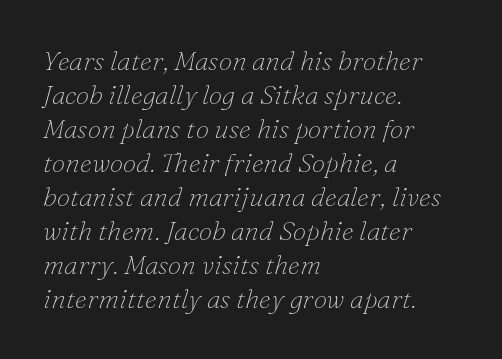
The image shows 27 px text type, italic (leaning right); set left-aligned, normal line spacing (1.26x), normal letter spacing, not underlined.
